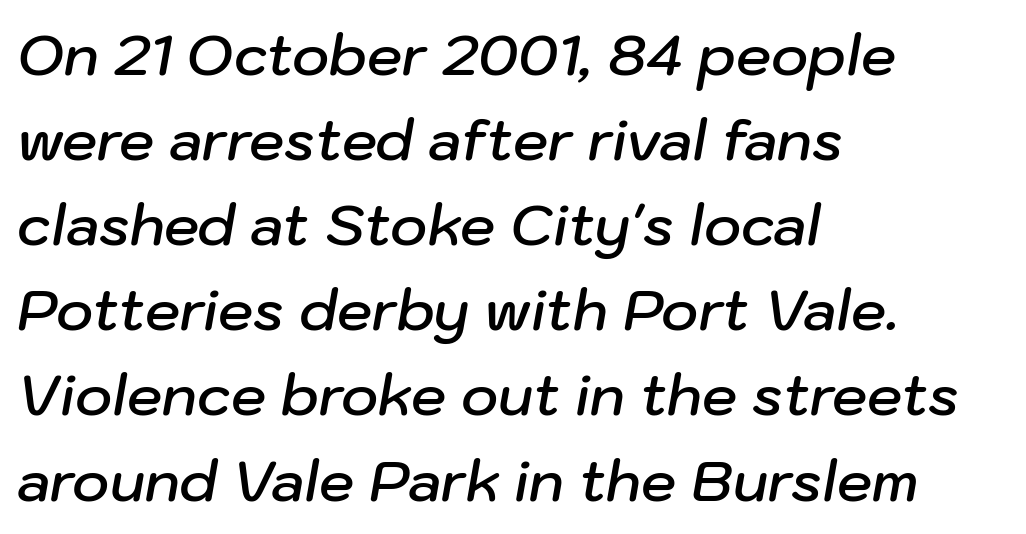
In terms of leading, this rendering sits right in the middle. The letters are slanted; this is an italic face. In terms of weight, the rendering is demibold, just under bold. In CSS terms this would be text-align: left. The string is rendered with underlining switched off. Glyph-to-glyph distance matches everyday printed text.
